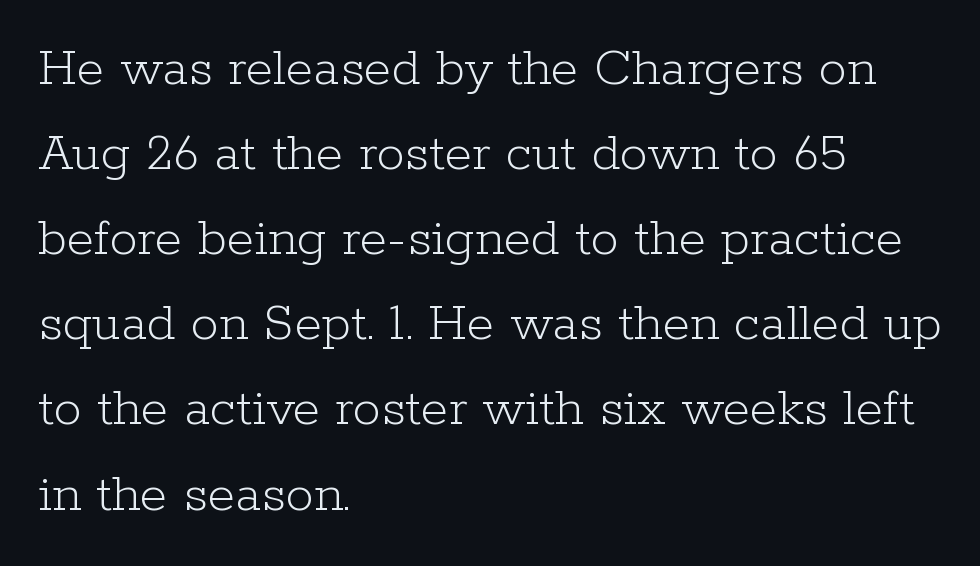
The image shows 56 px light serif type, upright; set left-aligned, normal line spacing (1.52x), normal letter spacing, not underlined; low stroke contrast and a medium x-height.
